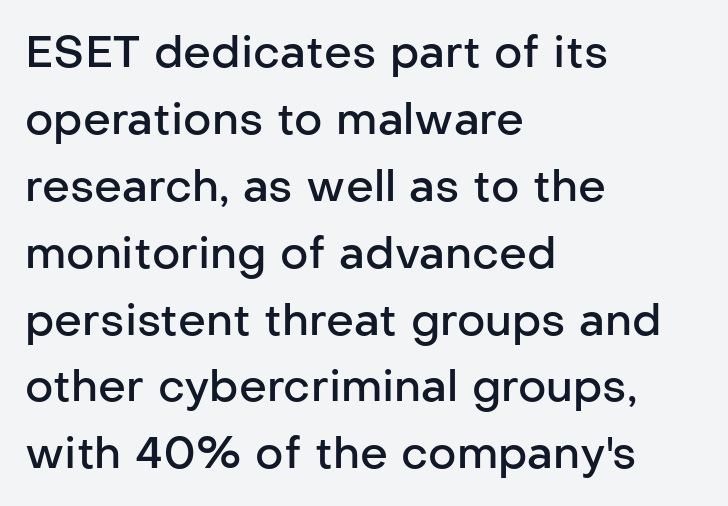
{"serif": "no", "italic": "no", "bold": "semi", "weight": "semibold", "width": "normal", "stroke_contrast": "low", "x_height": "medium", "monospaced": "no", "underline": "no", "align": "left", "line_spacing": "normal", "line_spacing_ratio": 1.52, "letter_spacing": "normal", "letter_spacing_em": 0.0, "glyph_px": 44}
